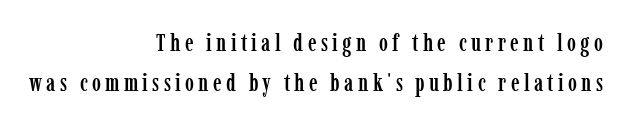
{"italic": "no", "underline": "no", "align": "right", "line_spacing": "normal", "line_spacing_ratio": 1.68, "glyph_px": 24}
